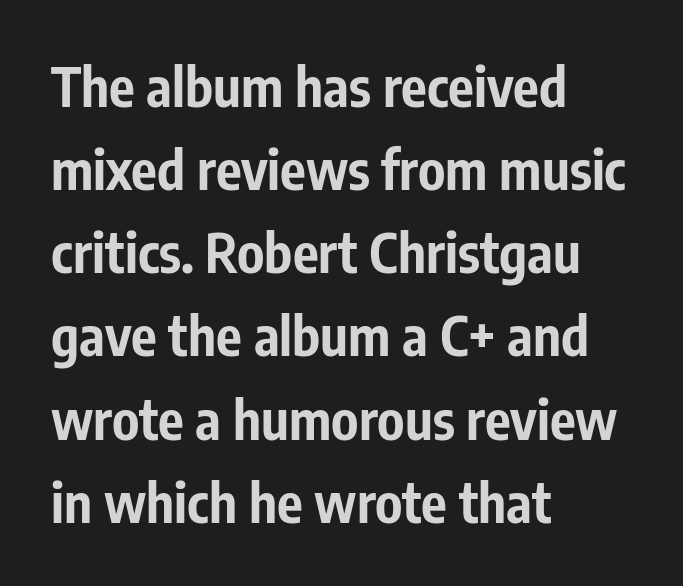
The image shows 54 px bold, condensed sans-serif type, upright; set left-aligned, normal line spacing (1.54x), normal letter spacing, not underlined; low stroke contrast and a medium x-height.
